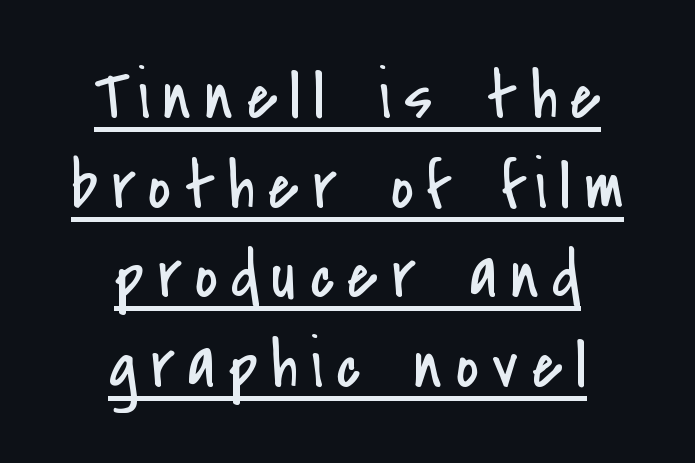
Evenly set lines give the paragraph a standard silhouette. Observe the absence of serifs on each vertical stroke in this sample. The specimen reads as upright at a glance. You can see a thin bar hugging the bottom of the glyphs. Weight: in the light-to-regular range. Does the copy run flush right? No — it is centered line by line.
